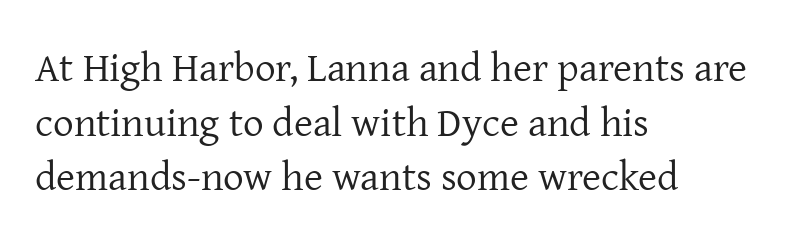
The image shows 41 px regular-weight serif type, upright; set left-aligned, normal line spacing (1.33x), normal letter spacing, not underlined; low stroke contrast and a medium x-height.
